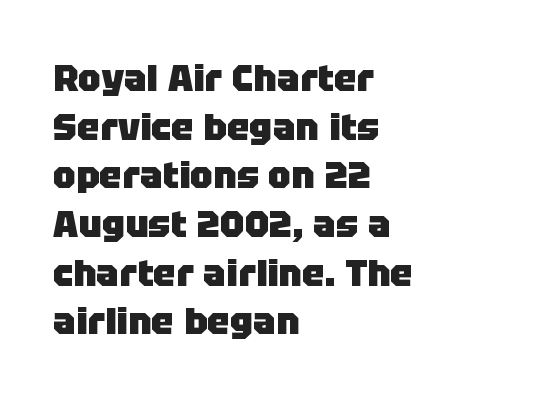
The letters advance in unequal steps, a hallmark of proportional type. Decoration check: the copy has no underline. I'd call this a sans setting — the letters go barefoot. Interline gaps are of average width in this sample. What stands out about the letter spacing? Nothing — it is the standard amount.
